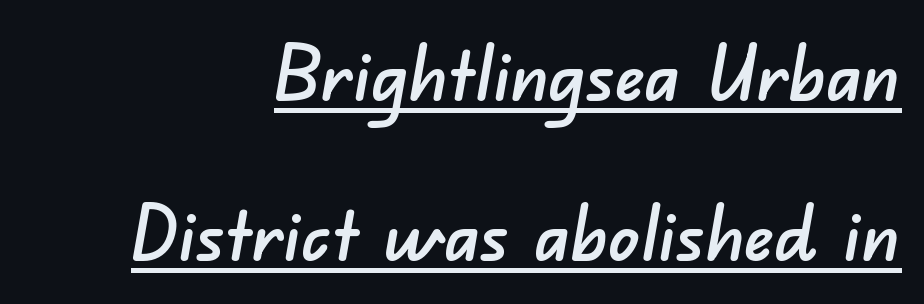
{"serif": "no", "width": "normal", "stroke_contrast": "low", "x_height": "small", "monospaced": "no", "underline": "yes", "align": "right", "line_spacing": "loose", "line_spacing_ratio": 2.11, "letter_spacing": "normal", "letter_spacing_em": 0.0, "glyph_px": 76}
